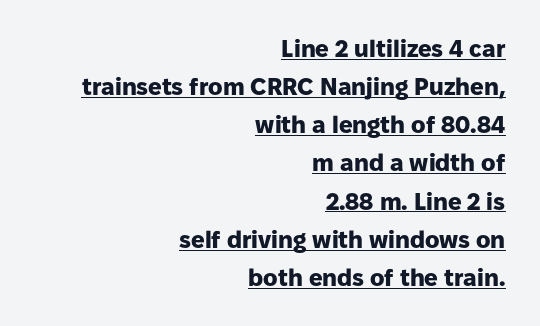
Q: Is the text bold? A: Yes.
Q: Is the text italic (slanted)? A: No, it is upright.
Q: Is the text underlined? A: Yes.
Q: How is the paragraph aligned? A: Right-aligned.
Q: Is the spacing between letters normal or unusually wide? A: Normal.
Q: Is the spacing between lines tight, normal or loose? A: Normal.
